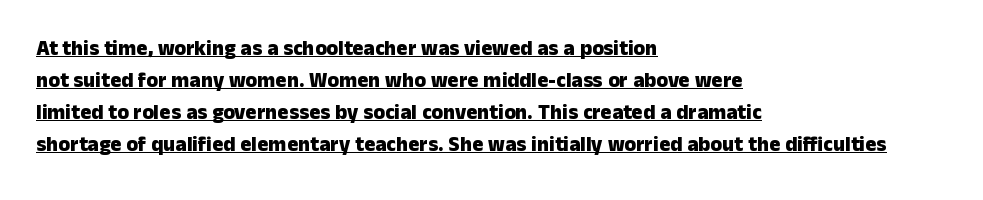
The image shows 21 px bold type, upright; set left-aligned, normal line spacing (1.52x), normal letter spacing, underlined.
